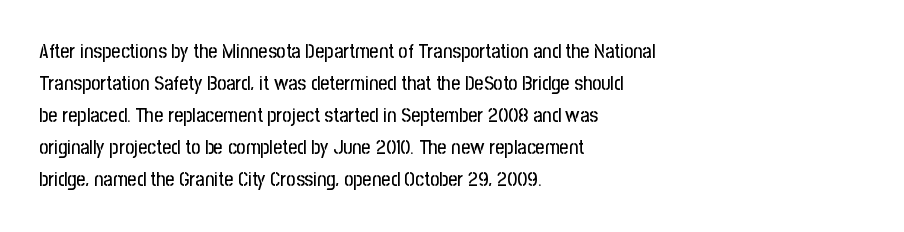
Q: Is the text italic (slanted)? A: No, it is upright.
Q: Is the text underlined? A: No.
Q: How is the paragraph aligned? A: Left-aligned.
Q: Is the spacing between letters normal or unusually wide? A: Normal.
Q: Is the spacing between lines tight, normal or loose? A: Normal.
